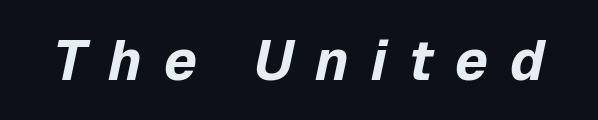
Q: Is the text bold? A: Yes.
Q: Is the text italic (slanted)? A: Yes, it leans right by about 12 degrees.
Q: Is the text underlined? A: No.
Q: Is the spacing between letters normal or unusually wide? A: Unusually wide.
Q: Width (condensed, normal, or wide)? A: Normal.
Q: Stroke contrast? A: Low.
Q: x-height? A: Medium.
Q: Monospaced? A: No.
